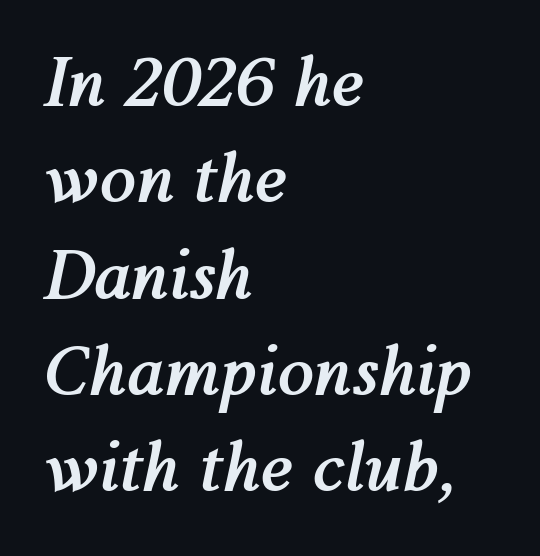
Is the block centered? No — it sits flush against the left margin. The words here are not underlined. A typesetter would call this leading conventional body-copy spacing. The strokes are fattened all the way to bold.
